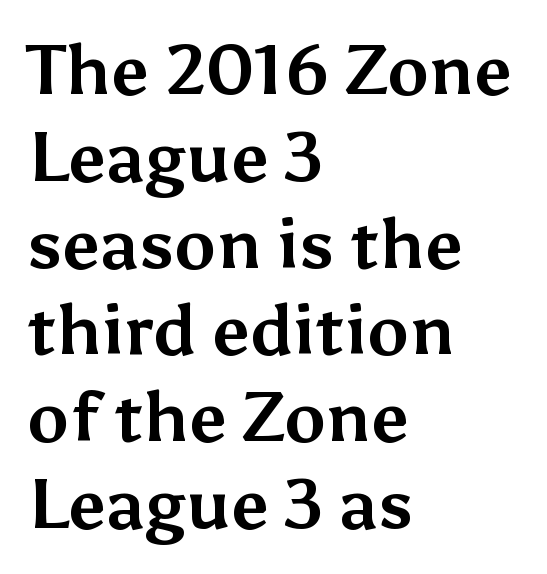
The image shows 70 px bold sans-serif type, upright; set left-aligned, line spacing 1.24x, normal letter spacing, not underlined; medium stroke contrast and a medium x-height.
